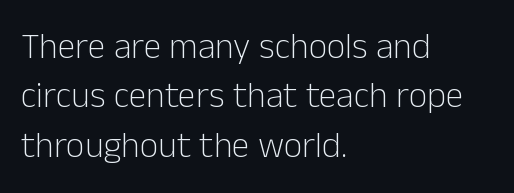
The type sits square on the baseline with zero lean. The glyphs are unaccompanied by any horizontal stroke below them. Summary of weight: not heavy and not bold. Look at the bottom of the vertical strokes: they stop flat, with no serifs. Tracking here is standard; glyphs follow each other at the usual distance.
